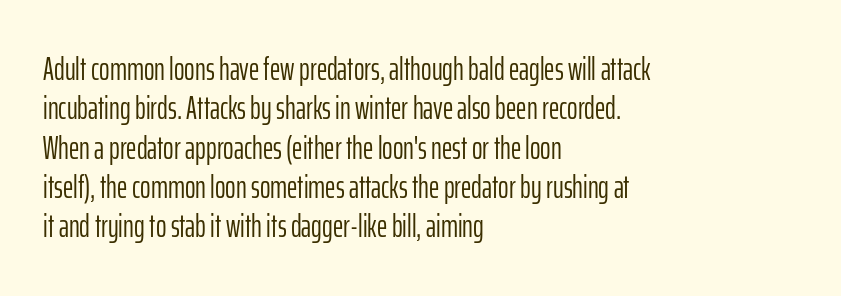
The image shows 32 px light, condensed sans-serif type, upright; set left-aligned, line spacing 1.23x, normal letter spacing, not underlined; low stroke contrast and a medium x-height.
